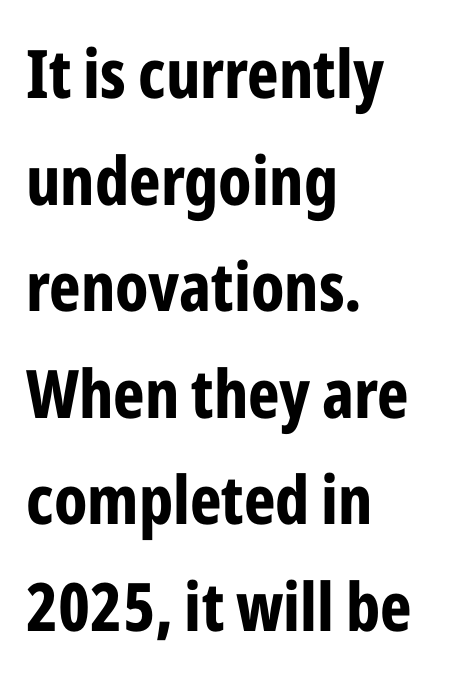
The image shows 67 px bold, condensed sans-serif type, upright; set left-aligned, normal line spacing (1.59x), normal letter spacing, not underlined; low stroke contrast and a medium x-height.
